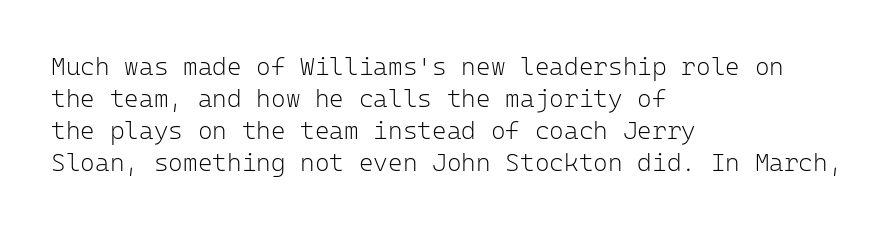
The image shows 25 px text type, upright; set left-aligned, normal line spacing (1.28x), normal letter spacing, not underlined.
